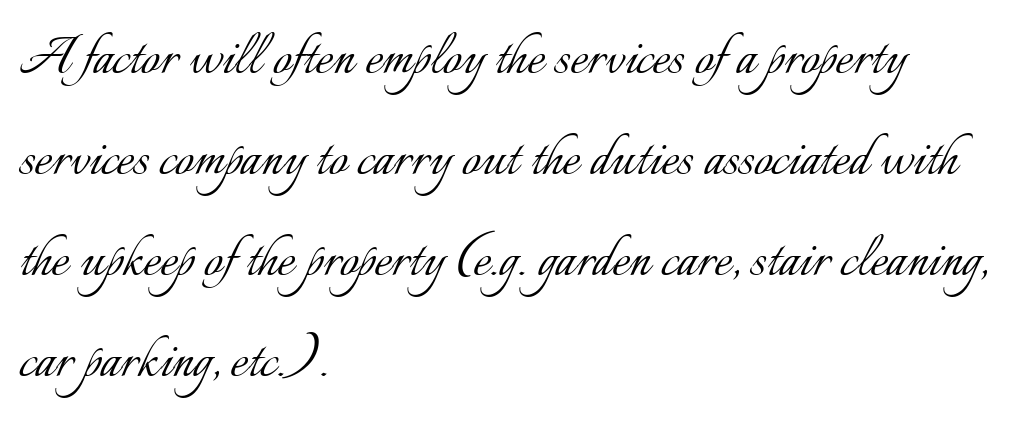
Q: Is the text bold? A: No.
Q: Is the text italic (slanted)? A: Yes.
Q: Is the text underlined? A: No.
Q: How is the paragraph aligned? A: Left-aligned.
Q: Is the spacing between letters normal or unusually wide? A: Normal.
Q: Is the spacing between lines tight, normal or loose? A: Normal.
Q: Width (condensed, normal, or wide)? A: Normal.
Q: Stroke contrast? A: Low.
Q: x-height? A: Small.
Q: Monospaced? A: No.
